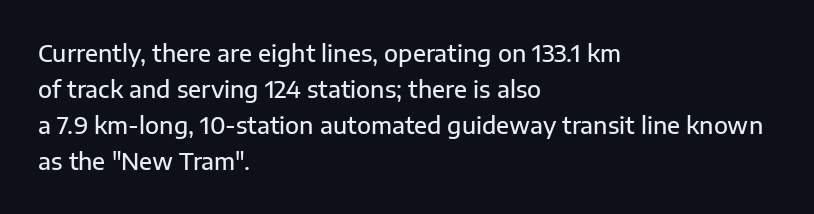
Visually the block forms a straight wall on the left and a jagged coastline on the right. Bold? Not quite — semibold, heavier than regular but stopping short. Horizontal bands of white between lines are of average thickness. Inter-character spacing is left at the font's built-in metrics.
